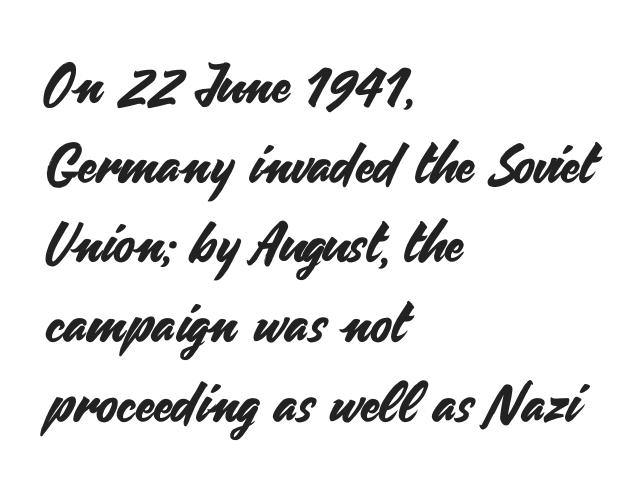
{"serif": "no", "width": "normal", "stroke_contrast": "medium", "x_height": "small", "monospaced": "no", "underline": "no", "align": "left", "line_spacing": "normal", "line_spacing_ratio": 1.45, "letter_spacing": "normal", "letter_spacing_em": 0.0, "glyph_px": 55}
